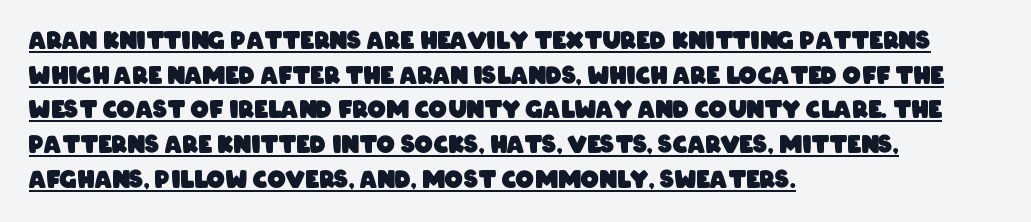
Tracking here is standard; glyphs follow each other at the usual distance. Glance below the letters and you will spot a drawn line. The ragged edge is on the right, which tells us the setting is flush left. Each glyph is drawn with heavy, bold strokes.
